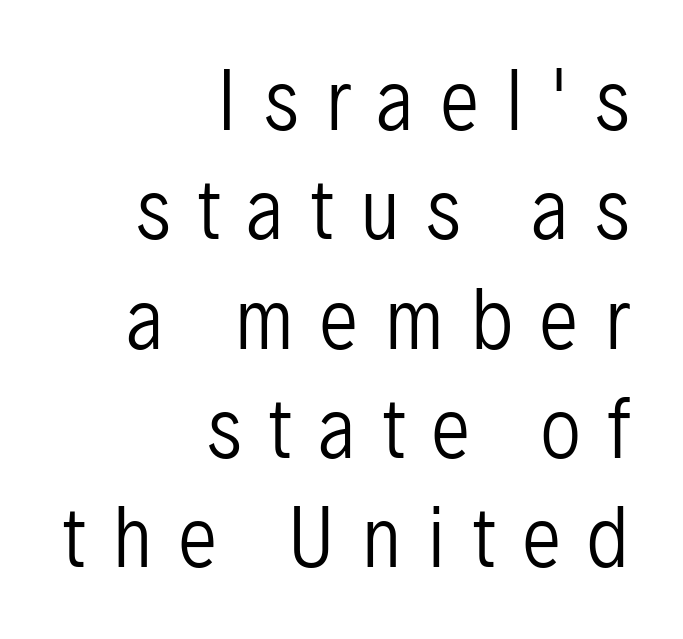
The baseline area is clear. Does the type have serifs? No, each stem ends abruptly. Upright lettering throughout. Vertical stems look standard width or narrower in stroke. Do the characters align in a grid? No, the font is proportional. The text block is weighted toward the right margin, trailing off unevenly leftward.
